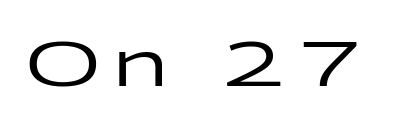
The lettering stays uniformly vertical, giving the passage a roman look. The foot of each line stays bare and open. The line texture is sparse and dotted thanks to wide tracking. Do the characters align in a grid? No, the font is proportional. The characters display no serif detailing; their extremities are plain.
